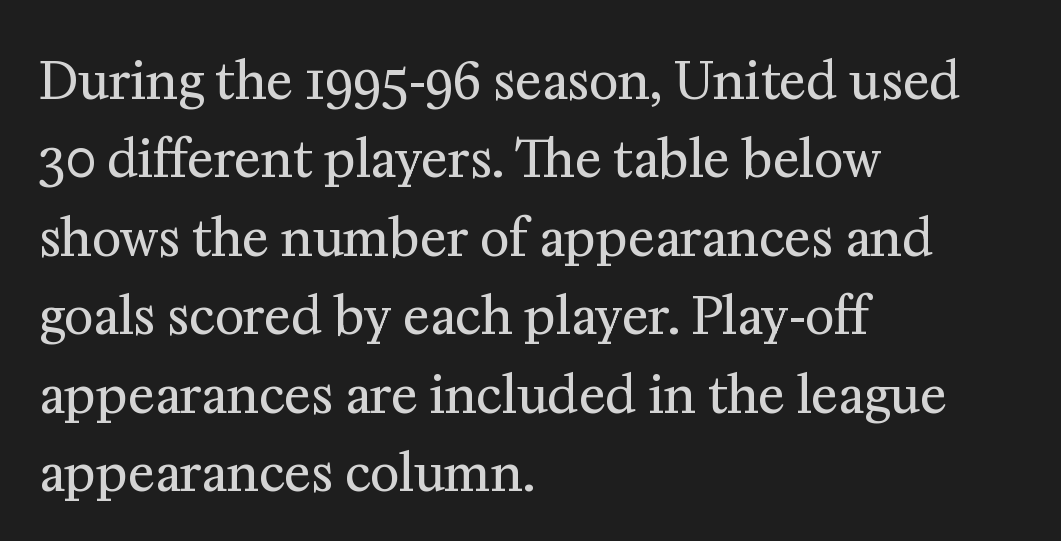
The image shows 50 px regular-weight serif type, upright; set left-aligned, normal line spacing (1.57x), normal letter spacing, not underlined; medium stroke contrast and a medium x-height.
